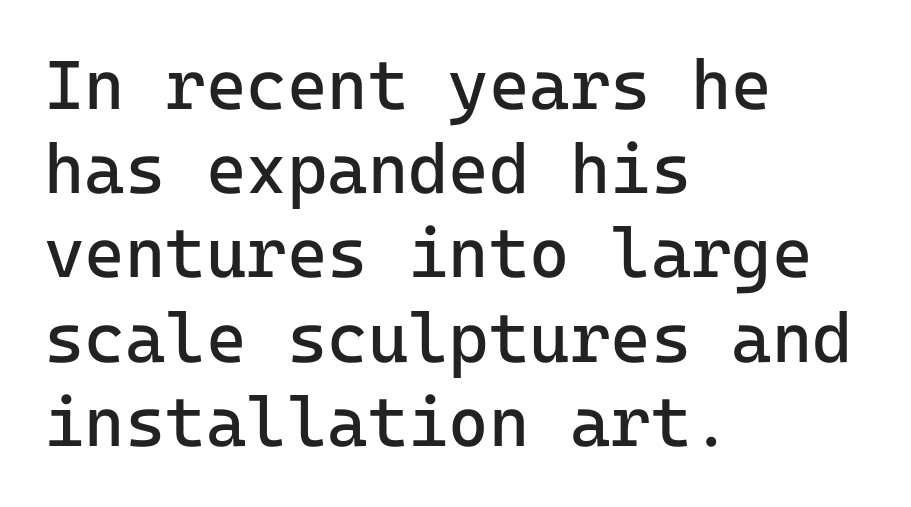
The axis of the letterforms is exactly vertical. Beneath every word, the page is bare. Counters stay open thanks to moderate or lighter strokes. The line texture is even and compact thanks to regular tracking.
